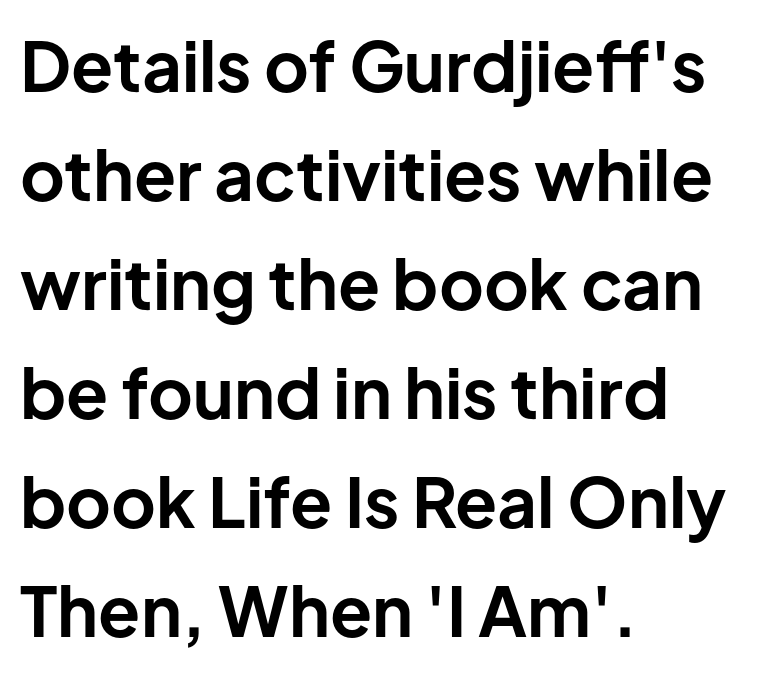
Regarding serifs, this sample does without them. The space beneath each line is pristine and unruled. What stands out about the letter spacing? Nothing — it is the standard amount. The typesetter chose a ragged-right arrangement here.
